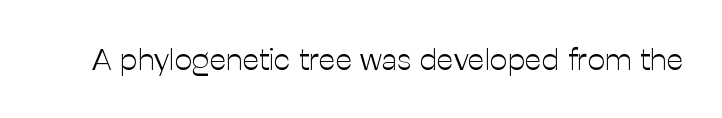
The image shows 31 px light sans-serif type, upright; set normal letter spacing, not underlined; low stroke contrast and a medium x-height.
